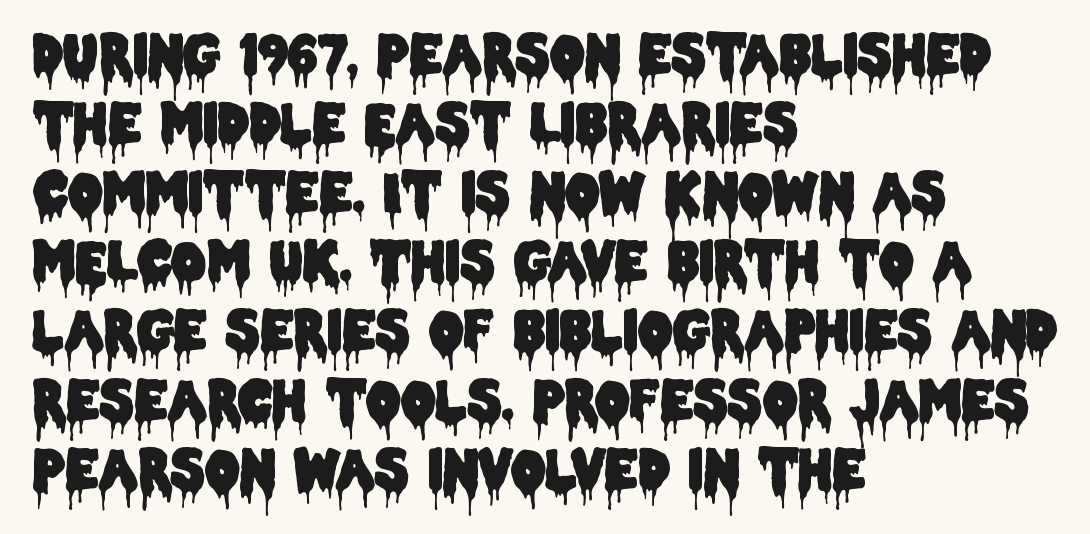
{"serif": "no", "italic": "no", "width": "condensed", "stroke_contrast": "low", "x_height": "large", "monospaced": "no", "underline": "no", "align": "left", "line_spacing": "normal", "line_spacing_ratio": 1.28, "letter_spacing": "normal", "letter_spacing_em": 0.0, "glyph_px": 54}
